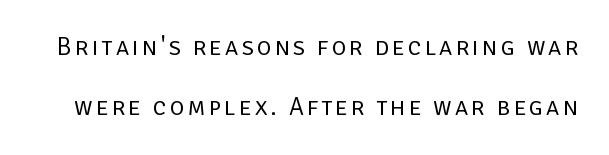
{"italic": "no", "bold": "no", "underline": "no", "line_spacing": "loose", "line_spacing_ratio": 2.42, "glyph_px": 25}
